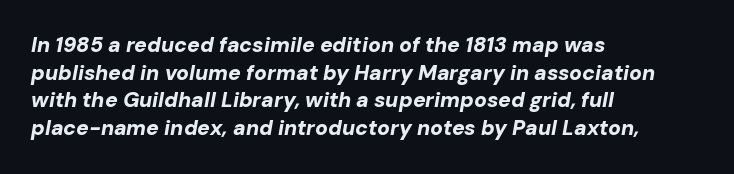
{"italic": "yes", "lean": "right", "slant_degrees": 10, "bold": "yes", "underline": "no", "align": "left", "line_spacing": "normal", "line_spacing_ratio": 1.32, "letter_spacing": "normal", "letter_spacing_em": 0.0, "glyph_px": 21}
